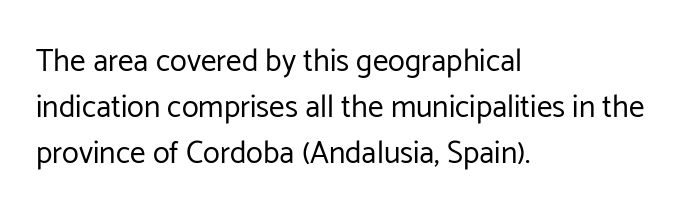
The image shows 31 px regular-weight sans-serif type, upright; set left-aligned, normal line spacing (1.49x), normal letter spacing, not underlined; low stroke contrast and a medium x-height.
